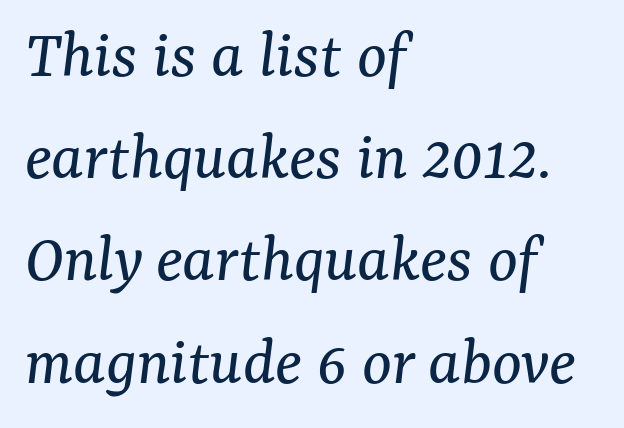
The image shows 70 px regular-weight serif type, italic (leaning right); set left-aligned, normal line spacing (1.46x), normal letter spacing, not underlined; medium stroke contrast and a medium x-height.
